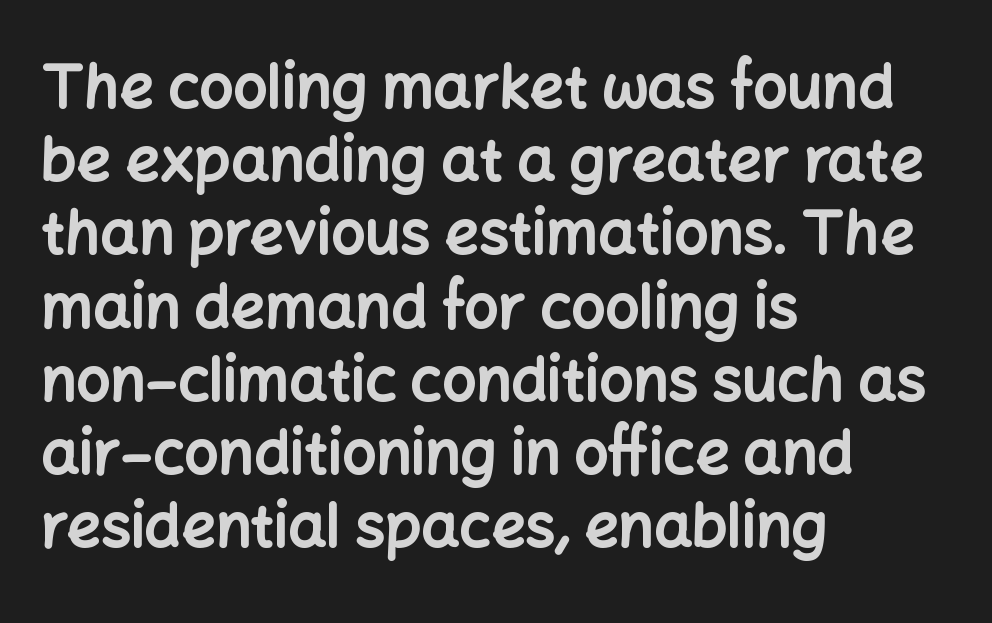
{"serif": "no", "italic": "no", "bold": "yes", "weight": "bold", "width": "normal", "stroke_contrast": "low", "x_height": "medium", "monospaced": "no", "underline": "no", "align": "left", "line_spacing_ratio": 1.22, "letter_spacing": "normal", "letter_spacing_em": 0.0, "glyph_px": 60}
